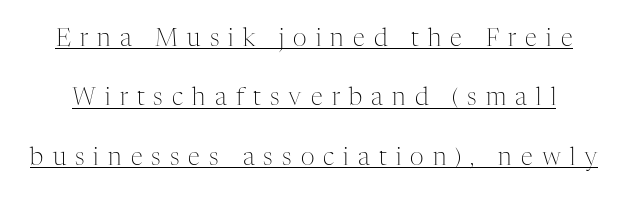
The characters are drawn with everyday or finer stroke widths. If you measured baseline to baseline, you'd find a long distance. Check the space under the baseline: a stroke is drawn there. Every stem runs plumb, perpendicular to the baseline. How are the letters spaced? Widely, with obvious added tracking.
